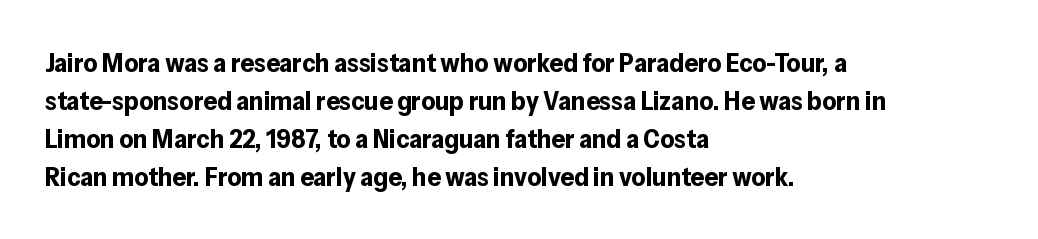
Q: Is the text bold? A: Yes.
Q: Is the text italic (slanted)? A: No, it is upright.
Q: Is the text underlined? A: No.
Q: How is the paragraph aligned? A: Left-aligned.
Q: Is the spacing between letters normal or unusually wide? A: Normal.
Q: Is the spacing between lines tight, normal or loose? A: Normal.
